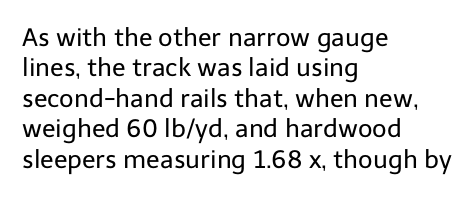
{"italic": "no", "bold": "no", "underline": "no", "align": "left", "line_spacing_ratio": 1.22, "letter_spacing": "normal", "letter_spacing_em": 0.0, "glyph_px": 25}
